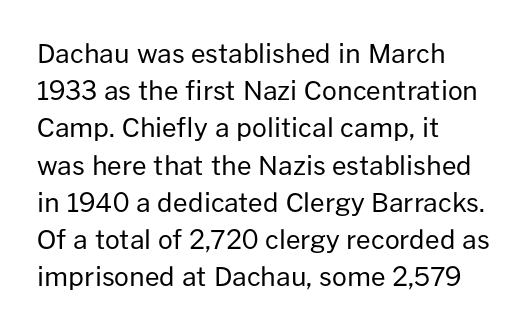
The image shows 26 px text type, upright; set left-aligned, normal line spacing (1.43x), normal letter spacing, not underlined.
